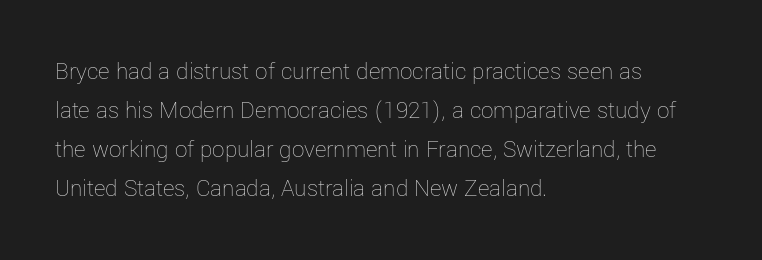
Q: Is the text bold? A: No.
Q: Is the text italic (slanted)? A: No, it is upright.
Q: Is the text underlined? A: No.
Q: How is the paragraph aligned? A: Left-aligned.
Q: Is the spacing between letters normal or unusually wide? A: Normal.
Q: Is the spacing between lines tight, normal or loose? A: Normal.
